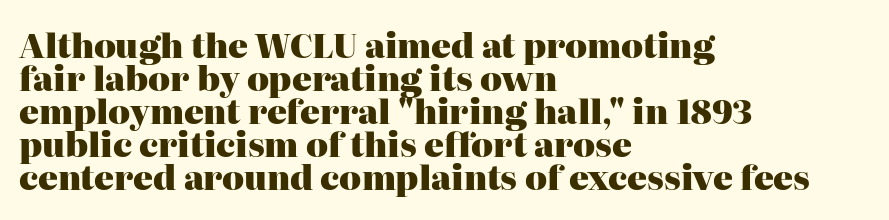
The image shows 33 px heavy serif type, upright; set left-aligned, tight line spacing (1.0x), normal letter spacing, not underlined; high stroke contrast and a medium x-height.
